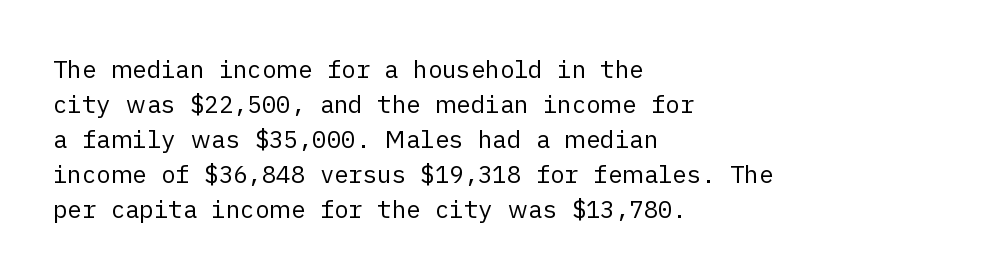
Q: Is the text bold? A: No.
Q: Is the text italic (slanted)? A: No, it is upright.
Q: Is the text underlined? A: No.
Q: How is the paragraph aligned? A: Left-aligned.
Q: Is the spacing between letters normal or unusually wide? A: Normal.
Q: Is the spacing between lines tight, normal or loose? A: Normal.
